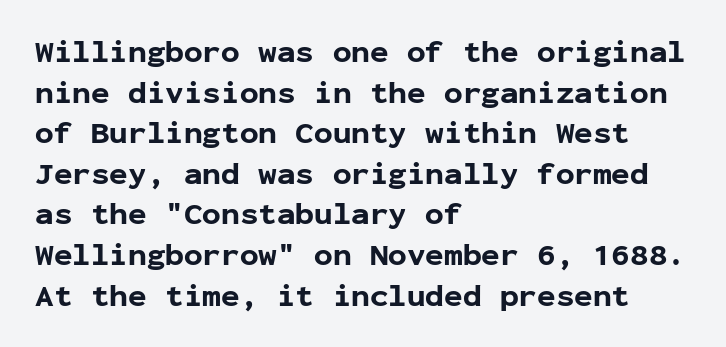
The rendering uses typewriter-style spacing with identical character cells. In terms of posture, this sample is upright. The glyphs in this specimen are sans serif. Honestly, there is no underline to notice here at all. This is heavy type, rendered in bold. The designer left line spacing at the default.
